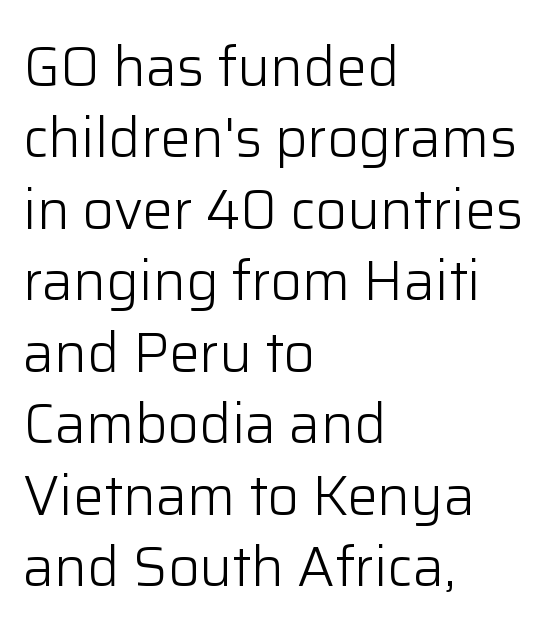
Regarding serifs, this sample does without them. In CSS terms this would be text-align: left. This sample keeps an unexceptional amount of space between lines. No extra tracking has been applied to these lines. Descenders are the only things crossing below the line. Spacing verdict: proportional, widths tailored to each character.
